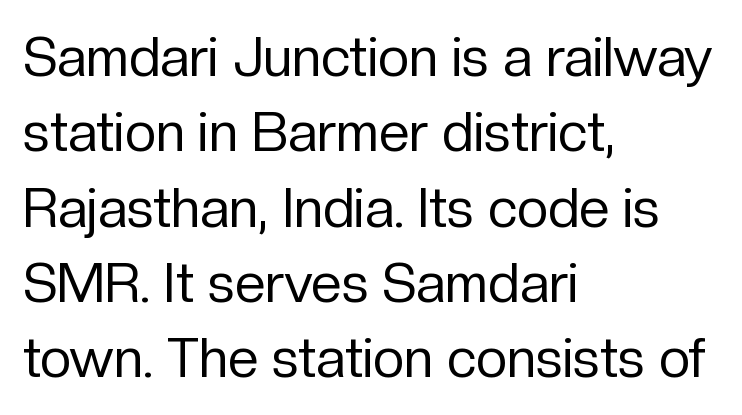
The string is rendered with underlining switched off. The characters display no serif detailing; their extremities are plain. Words appear dense and cohesive because spacing is normal. How would I describe the line gaps? Plain and ordinary.
